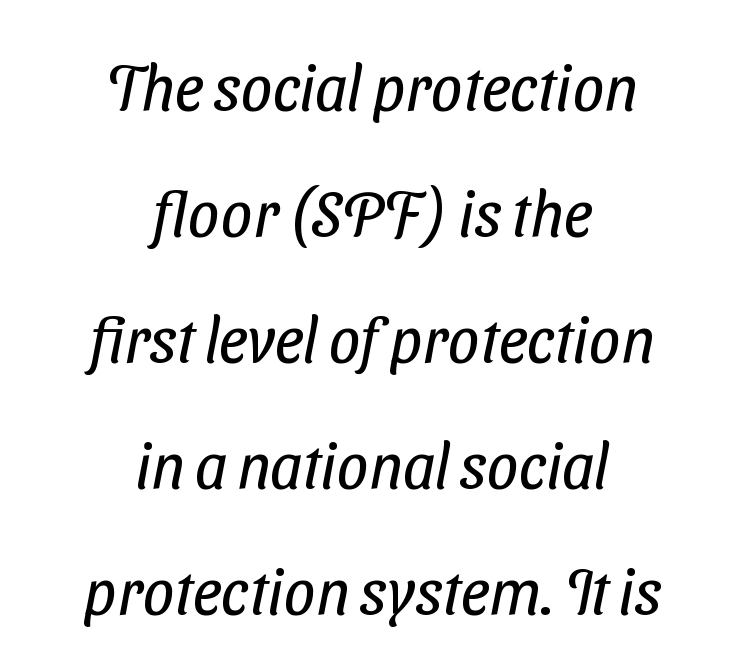
The image shows 63 px regular-weight, condensed sans-serif type; set centered, loose line spacing (2.0x), normal letter spacing, not underlined; low stroke contrast and a medium x-height.
